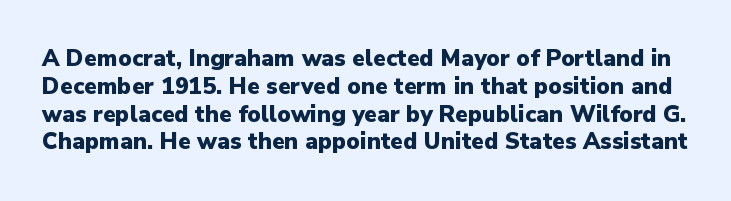
The letters stand upright; this is a roman face. As a designer I'd log this as weight 700, bold. Lines of text with bare space underneath. The tracking reads as untouched default to a designer's eye.
